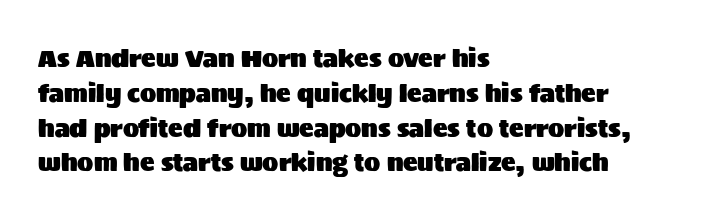
This sample keeps an unexceptional amount of space between lines. These lines keep a tight, regular rhythm from letter to letter. Every stem runs plumb, perpendicular to the baseline. Reading down the block, your eye returns to a fixed left position each line. The string is rendered with underlining switched off.
